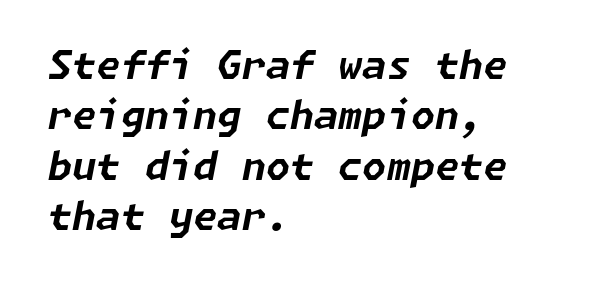
Q: Is the text bold? A: Yes.
Q: Is the text italic (slanted)? A: Yes, it leans right by about 11 degrees.
Q: Is the text underlined? A: No.
Q: How is the paragraph aligned? A: Left-aligned.
Q: Is the spacing between letters normal or unusually wide? A: Normal.
Q: Is the spacing between lines tight, normal or loose? A: Normal.
Q: Width (condensed, normal, or wide)? A: Normal.
Q: Stroke contrast? A: Low.
Q: x-height? A: Medium.
